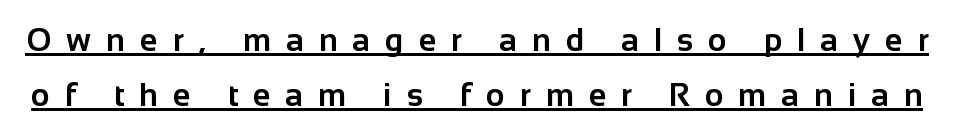
The image shows 32 px bold sans-serif type, upright; set line spacing 1.72x, unusually wide letter spacing (+0.47 em), underlined; low stroke contrast and a medium x-height.
